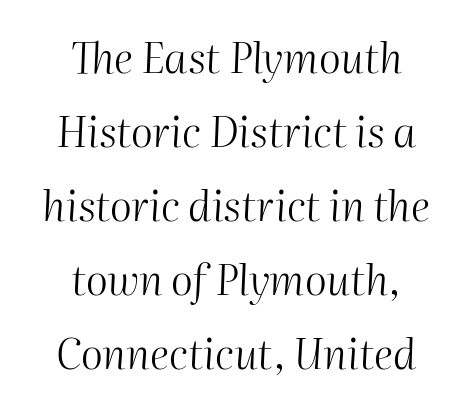
{"italic": "yes", "lean": "right", "slant_degrees": 2, "bold": "no", "weight": "light", "width": "normal", "stroke_contrast": "medium", "x_height": "medium", "monospaced": "no", "underline": "no", "align": "center", "line_spacing_ratio": 1.76, "letter_spacing": "normal", "letter_spacing_em": 0.0, "glyph_px": 42}
